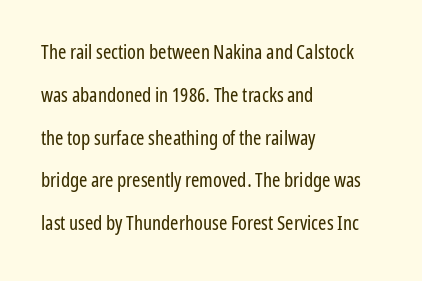
{"italic": "no", "bold": "no", "underline": "no", "align": "left", "line_spacing": "loose", "line_spacing_ratio": 2.14, "letter_spacing": "normal", "letter_spacing_em": 0.0, "glyph_px": 20}
